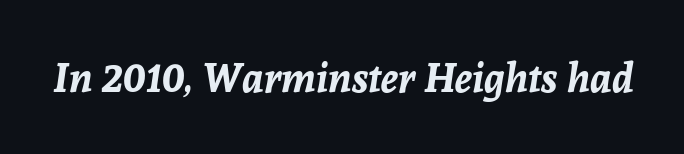
The image shows 40 px bold type, italic (leaning right); set normal letter spacing, not underlined; low stroke contrast and a medium x-height.
